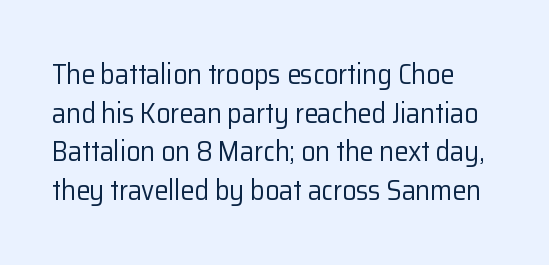
Q: Is the text bold? A: No.
Q: Is the text italic (slanted)? A: No, it is upright.
Q: Is the typeface a serif or a sans-serif typeface? A: Sans-serif.
Q: Is the text underlined? A: No.
Q: Is the spacing between letters normal or unusually wide? A: Normal.
Q: Is the spacing between lines tight, normal or loose? A: Normal.
Q: Width (condensed, normal, or wide)? A: Normal.
Q: Stroke contrast? A: Low.
Q: x-height? A: Medium.
Q: Monospaced? A: No.
